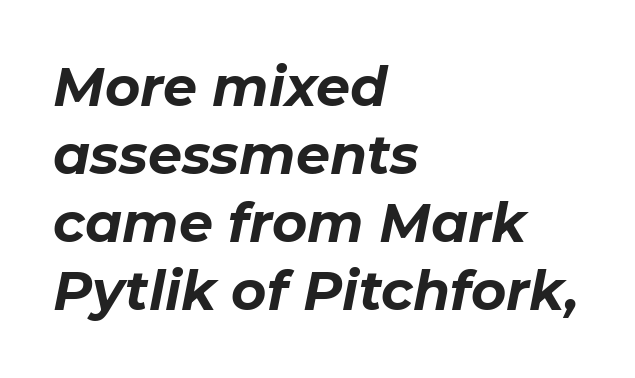
{"italic": "yes", "lean": "right", "slant_degrees": 11, "bold": "yes", "weight": "bold", "width": "normal", "stroke_contrast": "low", "x_height": "medium", "monospaced": "no", "underline": "no", "align": "left", "line_spacing": "normal", "line_spacing_ratio": 1.26, "letter_spacing": "normal", "letter_spacing_em": 0.0, "glyph_px": 54}
